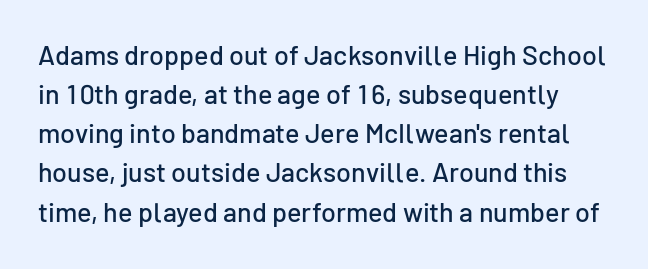
{"italic": "no", "underline": "no", "line_spacing": "normal", "line_spacing_ratio": 1.45, "letter_spacing": "normal", "letter_spacing_em": 0.0, "glyph_px": 27}
